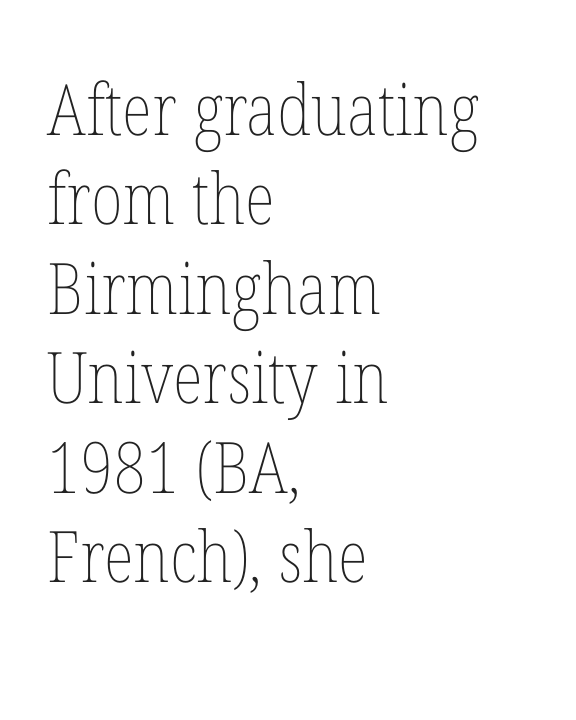
{"italic": "no", "bold": "no", "weight": "thin", "width": "condensed", "stroke_contrast": "low", "x_height": "medium", "monospaced": "no", "underline": "no", "align": "left", "line_spacing": "normal", "line_spacing_ratio": 1.26, "letter_spacing": "normal", "letter_spacing_em": 0.0, "glyph_px": 71}
